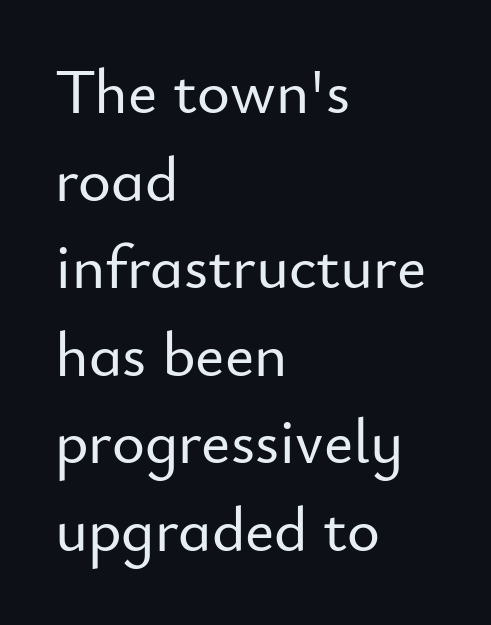
Q: Is the text italic (slanted)? A: No, it is upright.
Q: Is the typeface a serif or a sans-serif typeface? A: Sans-serif.
Q: Is the text underlined? A: No.
Q: How is the paragraph aligned? A: Left-aligned.
Q: Is the spacing between letters normal or unusually wide? A: Normal.
Q: Is the spacing between lines tight, normal or loose? A: Normal.
Q: Width (condensed, normal, or wide)? A: Normal.
Q: Stroke contrast? A: Low.
Q: x-height? A: Small.
Q: Monospaced? A: No.
